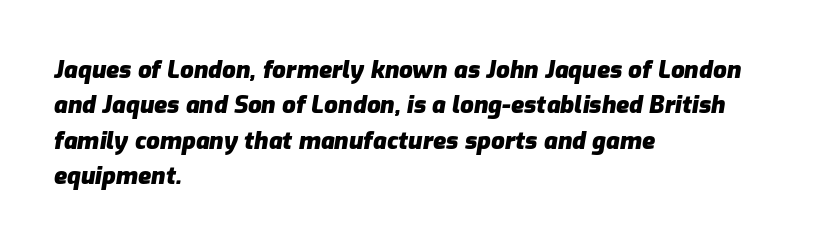
Q: Is the text bold? A: Yes.
Q: Is the text italic (slanted)? A: Yes, it leans right by about 9 degrees.
Q: Is the text underlined? A: No.
Q: How is the paragraph aligned? A: Left-aligned.
Q: Is the spacing between letters normal or unusually wide? A: Normal.
Q: Is the spacing between lines tight, normal or loose? A: Normal.
